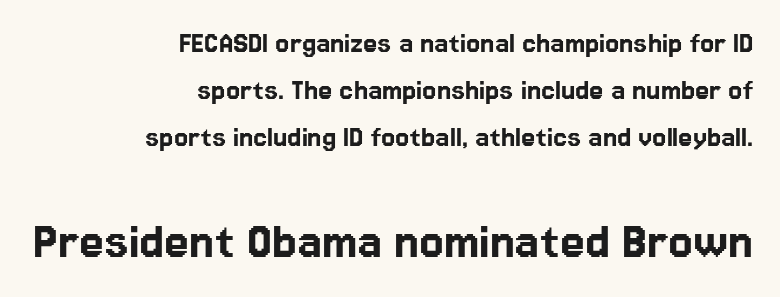
Q: Is the text italic (slanted)? A: No, it is upright.
Q: Is the typeface a serif or a sans-serif typeface? A: Sans-serif.
Q: Is the text underlined? A: No.
Q: How is the paragraph aligned? A: Right-aligned.
Q: Is the spacing between letters normal or unusually wide? A: Normal.
Q: Is the spacing between lines tight, normal or loose? A: Normal.
Q: Which block of text is set in a larger size, the first (top) or the second (bottom)? A: The second (bottom) one.
Q: Width (condensed, normal, or wide)? A: Normal.
Q: Stroke contrast? A: Low.
Q: x-height? A: Medium.
Q: Monospaced? A: No.
